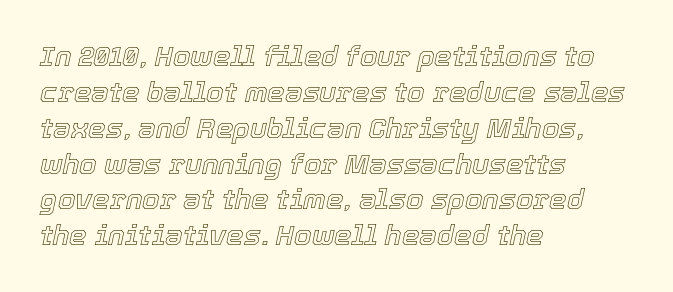
A normal amount of white space separates one row of letters from the next. Looks like regular typesetting: each glyph gets only the width it needs. Underlining? Definitely not there. Letter spacing: default. Line beginnings align vertically; line endings do not. The face used here has a pronounced slope to its letters.
